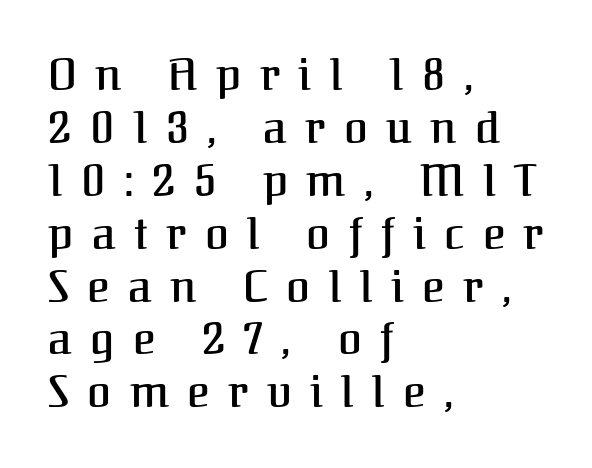
The image shows 43 px serif type, upright; set left-aligned, line spacing 1.23x, unusually wide letter spacing (+0.43 em), not underlined; medium stroke contrast and a medium x-height.
